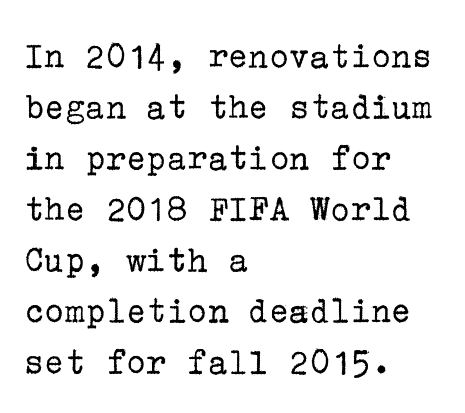
{"serif": "yes", "italic": "no", "bold": "no", "weight": "regular", "width": "normal", "stroke_contrast": "low", "x_height": "medium", "underline": "no", "align": "left", "line_spacing": "normal", "line_spacing_ratio": 1.34, "letter_spacing": "normal", "letter_spacing_em": 0.0, "glyph_px": 38}
